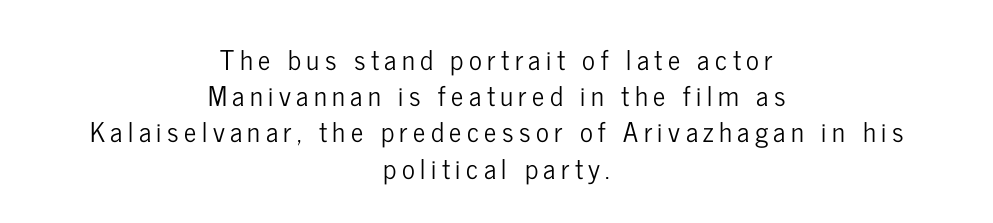
{"italic": "no", "underline": "no", "align": "center", "line_spacing": "normal", "line_spacing_ratio": 1.34, "letter_spacing": "wide", "letter_spacing_em": 0.2, "glyph_px": 27}
